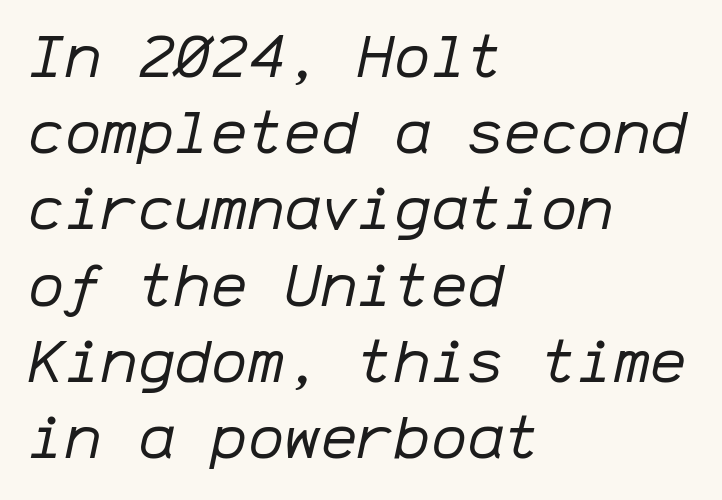
{"italic": "yes", "lean": "right", "slant_degrees": 12, "bold": "no", "weight": "regular", "width": "normal", "stroke_contrast": "low", "x_height": "medium", "monospaced": "yes", "underline": "no", "align": "left", "line_spacing": "normal", "line_spacing_ratio": 1.25, "letter_spacing": "normal", "letter_spacing_em": 0.0, "glyph_px": 61}
